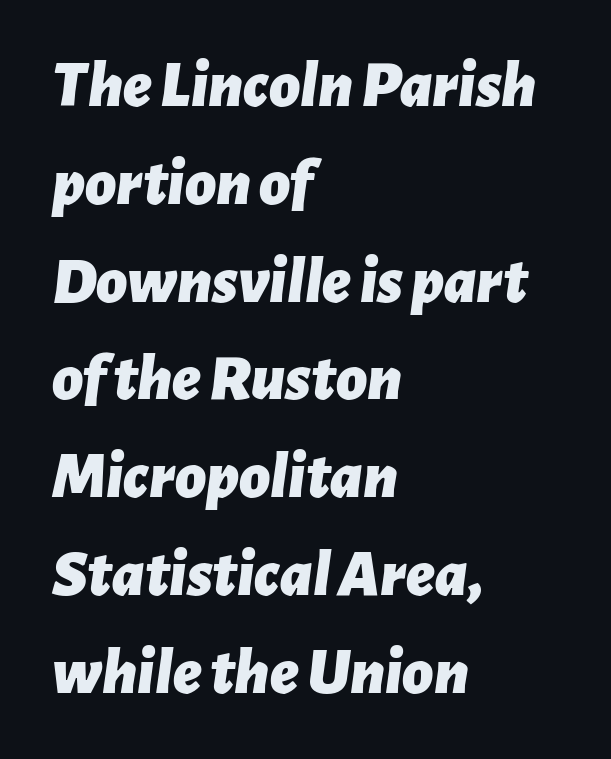
Rows of type keep a routine distance in the vertical direction. Do the characters align in a grid? No, the font is proportional. A clean baseline with only descenders dipping below it. Words appear dense and cohesive because spacing is normal. Chunky letters — that's bold for sure. Line starts are locked; line ends wander.
